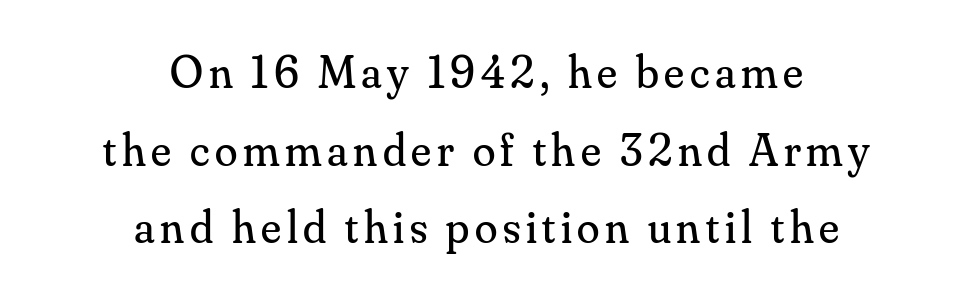
{"serif": "yes", "italic": "no", "bold": "no", "weight": "regular", "width": "normal", "stroke_contrast": "medium", "x_height": "small", "monospaced": "no", "underline": "no", "align": "center", "line_spacing": "normal", "line_spacing_ratio": 1.69, "glyph_px": 46}
